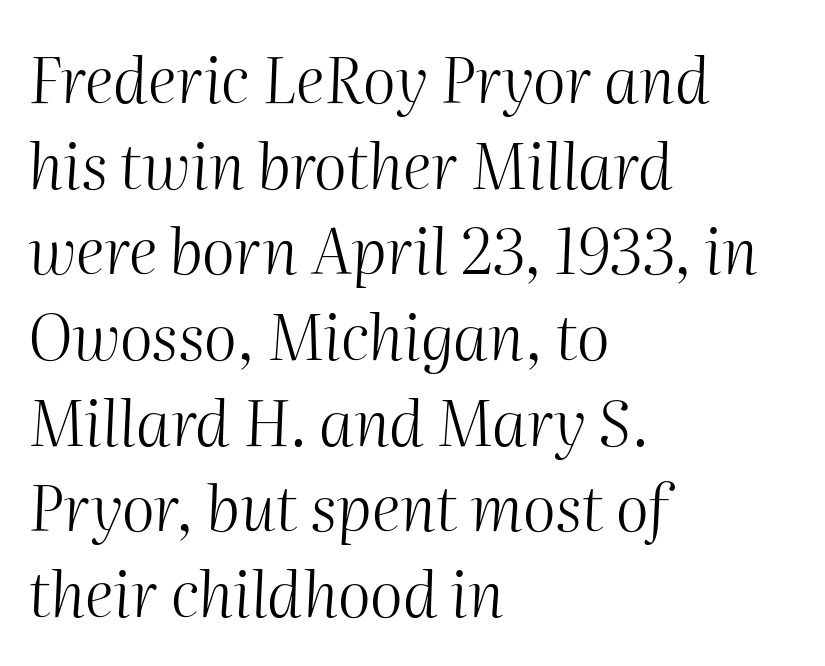
Counters stay open thanks to moderate or lighter strokes. Words appear dense and cohesive because spacing is normal. You could not count columns in this text — the font is proportionally spaced. The font's italic variant was chosen for this text. Clear beneath every line of the passage.
